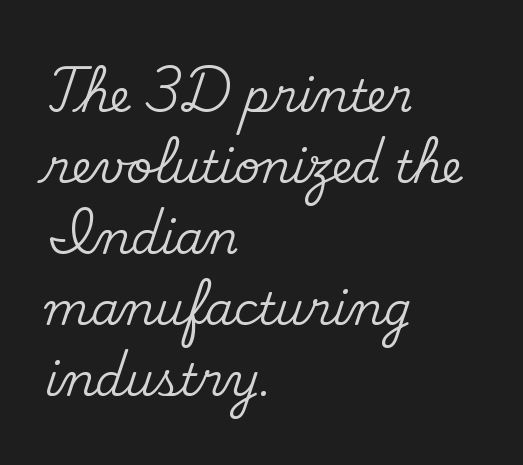
The image shows 45 px text type; set left-aligned, normal line spacing (1.58x), normal letter spacing, not underlined; medium stroke contrast and a small x-height.
